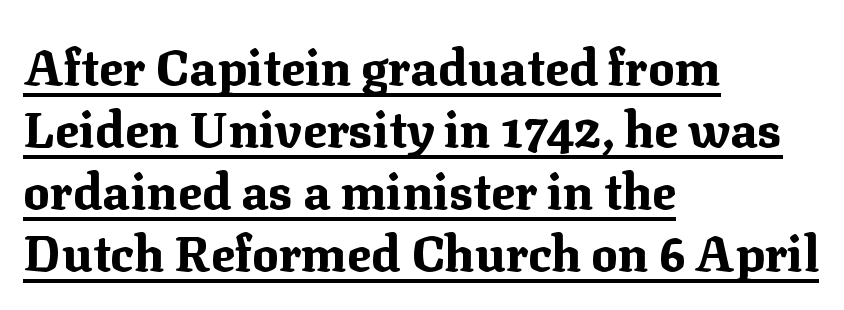
Is this a fixed-width face? No — the glyphs have proportional, varying widths. You'd pick this weight for a headline — it's a proper bold. Tracking here is standard; glyphs follow each other at the usual distance. The typography opts for an upright posture over an oblique one. The typeface chosen for these lines features serifs.
